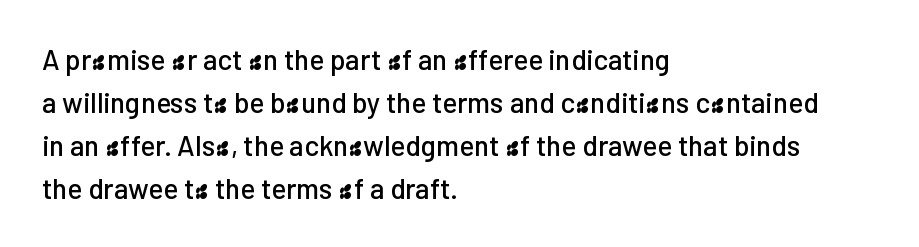
{"serif": "no", "italic": "no", "width": "normal", "stroke_contrast": "low", "x_height": "medium", "monospaced": "no", "underline": "no", "align": "left", "line_spacing": "normal", "line_spacing_ratio": 1.53, "letter_spacing": "normal", "letter_spacing_em": 0.0, "glyph_px": 28}
